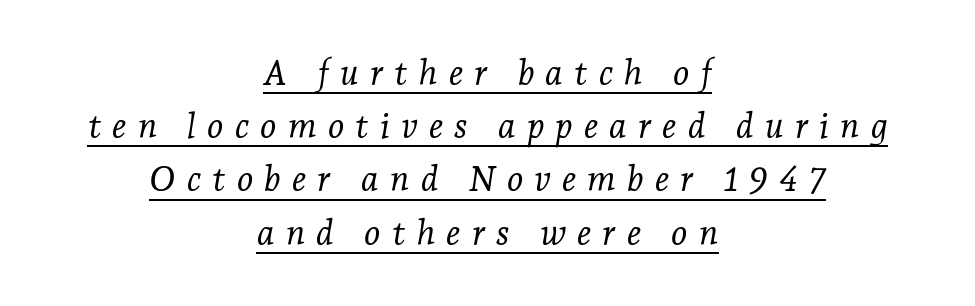
The face used here is proportionally spaced, like ordinary book or web type. Short note: letters widely spaced. Slant detected: the letters are inclined. A centered setting, common on invitations and titles, is used for this passage. The words here are underlined.
